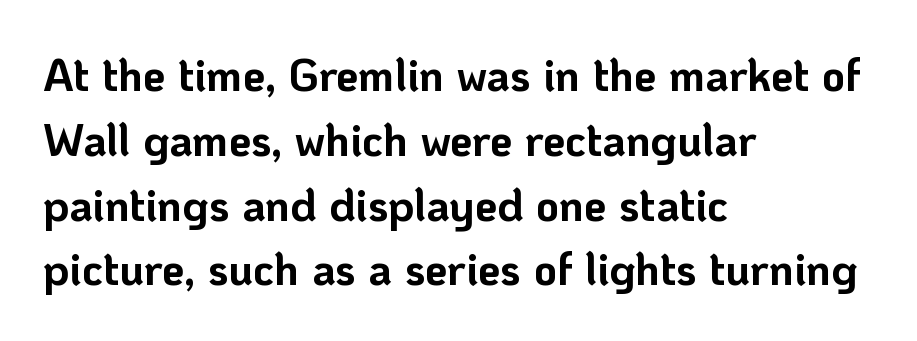
Q: Is the text bold? A: Yes.
Q: Is the text italic (slanted)? A: No, it is upright.
Q: Is the typeface a serif or a sans-serif typeface? A: Sans-serif.
Q: Is the text underlined? A: No.
Q: How is the paragraph aligned? A: Left-aligned.
Q: Is the spacing between letters normal or unusually wide? A: Normal.
Q: Is the spacing between lines tight, normal or loose? A: Normal.
Q: Width (condensed, normal, or wide)? A: Normal.
Q: Stroke contrast? A: Low.
Q: x-height? A: Medium.
Q: Monospaced? A: No.
